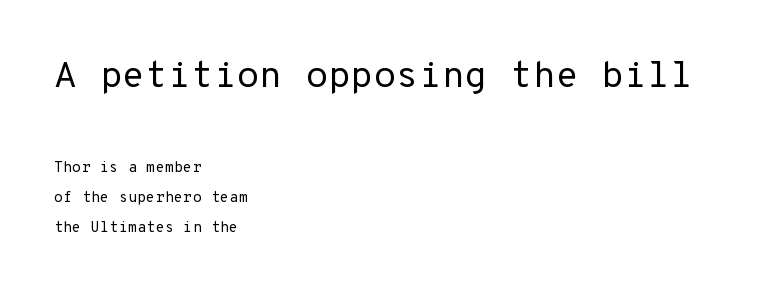
In terms of letterspacing, this is plain default setting. Letters have the restrained weight of plain body copy at most. The compositor pushed each line to the left boundary. Style check: upright. Letterform terminals end flat and unadorned throughout the passage. Look at the glyph heights: the upper group is clearly the bigger setting.
